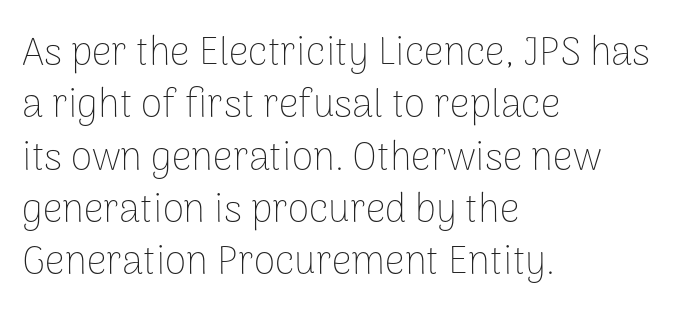
Q: Is the text bold? A: No.
Q: Is the text italic (slanted)? A: No, it is upright.
Q: Is the typeface a serif or a sans-serif typeface? A: Sans-serif.
Q: Is the text underlined? A: No.
Q: How is the paragraph aligned? A: Left-aligned.
Q: Is the spacing between letters normal or unusually wide? A: Normal.
Q: Is the spacing between lines tight, normal or loose? A: Normal.
Q: Width (condensed, normal, or wide)? A: Normal.
Q: Stroke contrast? A: Low.
Q: x-height? A: Medium.
Q: Monospaced? A: No.
